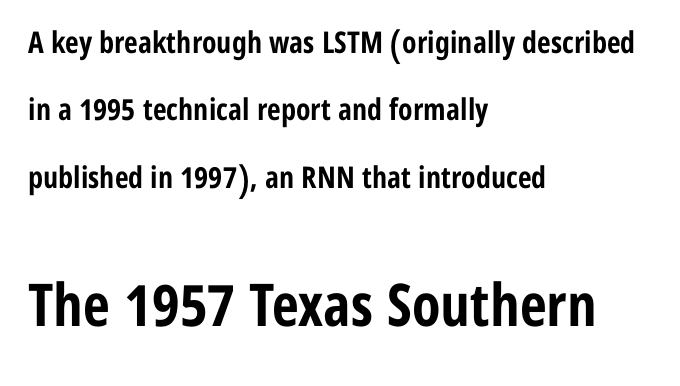
The image shows 59 px bold, condensed sans-serif type, upright; set left-aligned, loose line spacing (2.25x), normal letter spacing, not underlined; the second (bottom) block is 1.97x larger; low stroke contrast and a medium x-height.
